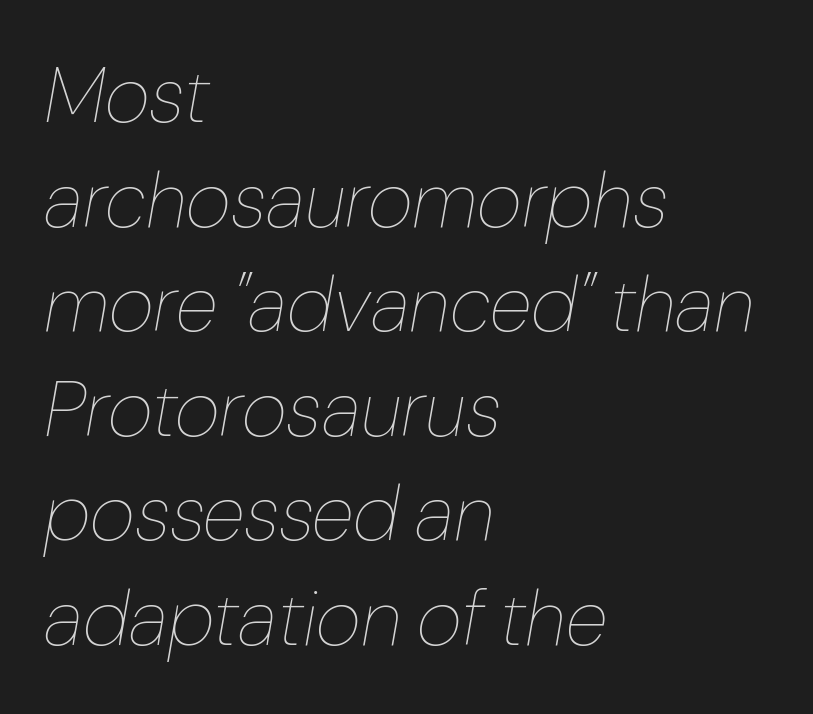
Q: Is the text bold? A: No.
Q: Is the text italic (slanted)? A: Yes, it leans right by about 10 degrees.
Q: Is the text underlined? A: No.
Q: How is the paragraph aligned? A: Left-aligned.
Q: Is the spacing between letters normal or unusually wide? A: Normal.
Q: Is the spacing between lines tight, normal or loose? A: Normal.
Q: Width (condensed, normal, or wide)? A: Normal.
Q: Stroke contrast? A: Low.
Q: x-height? A: Medium.
Q: Monospaced? A: No.
